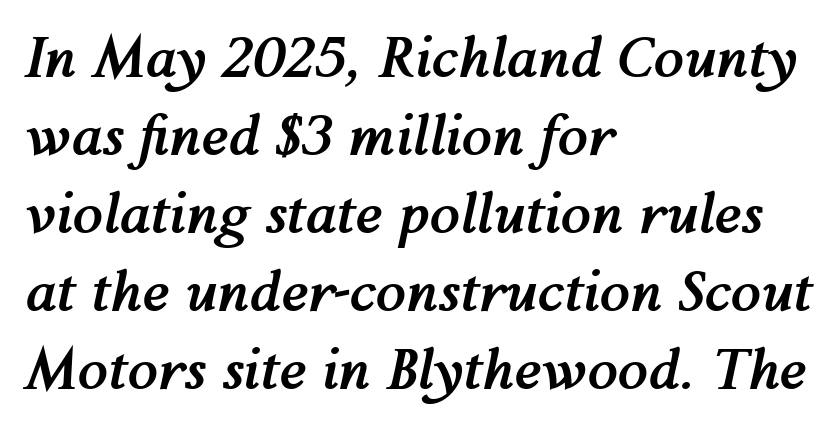
Q: Is the text bold? A: Yes.
Q: Is the text italic (slanted)? A: Yes, it leans right by about 12 degrees.
Q: Is the text underlined? A: No.
Q: How is the paragraph aligned? A: Left-aligned.
Q: Is the spacing between letters normal or unusually wide? A: Normal.
Q: Is the spacing between lines tight, normal or loose? A: Normal.
Q: Width (condensed, normal, or wide)? A: Normal.
Q: Stroke contrast? A: Medium.
Q: x-height? A: Medium.
Q: Monospaced? A: No.
